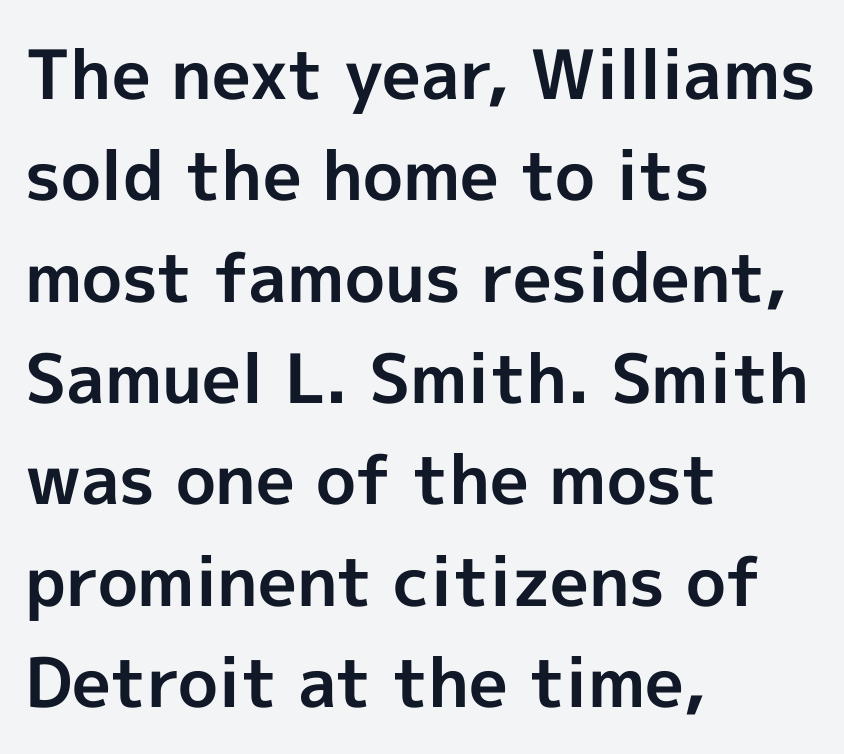
Q: Is the text bold? A: Yes.
Q: Is the text italic (slanted)? A: No, it is upright.
Q: Is the typeface a serif or a sans-serif typeface? A: Sans-serif.
Q: Is the text underlined? A: No.
Q: How is the paragraph aligned? A: Left-aligned.
Q: Is the spacing between letters normal or unusually wide? A: Normal.
Q: Is the spacing between lines tight, normal or loose? A: Normal.
Q: Width (condensed, normal, or wide)? A: Normal.
Q: x-height? A: Medium.
Q: Monospaced? A: No.
